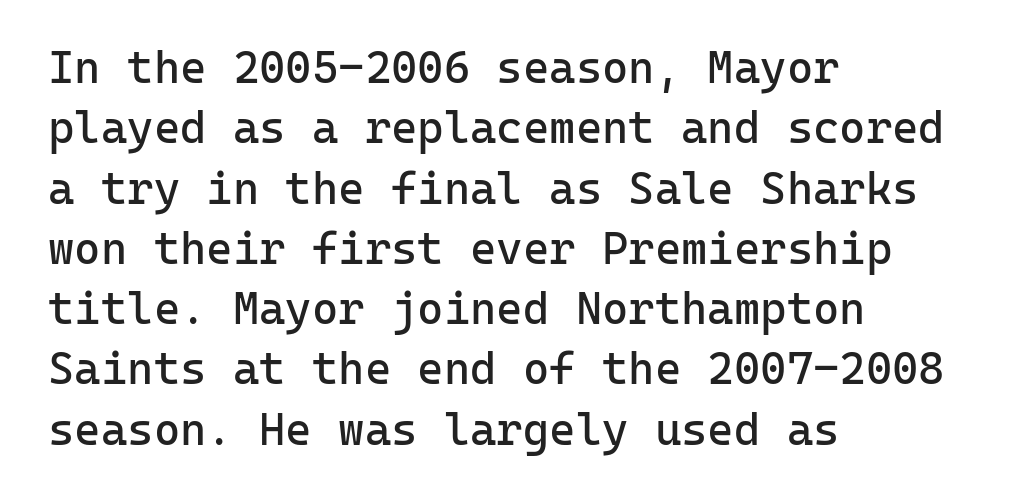
No feet cap the strokes, marking this as sans-serif type. The compositor pushed each line to the left boundary. The weight would be labelled regular, book, light, or lighter still. Style check: upright. A typesetter would call this monospace, since all characters share one set width.
